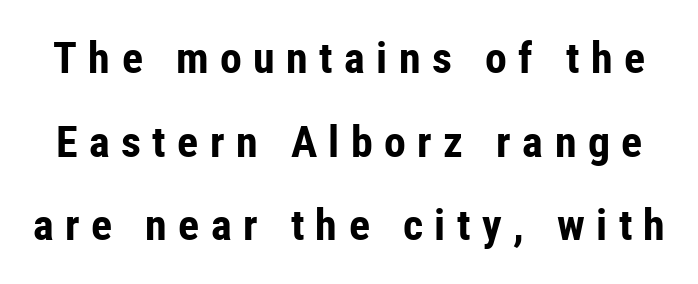
Upright lettering throughout. Classification — sans serif. Tracking here is generous; glyphs stand well apart from one another. Spacing verdict: proportional, widths tailored to each character. Unmarked baselines from the first word to the last. What's the leading like? Stretched, with rows far apart.
